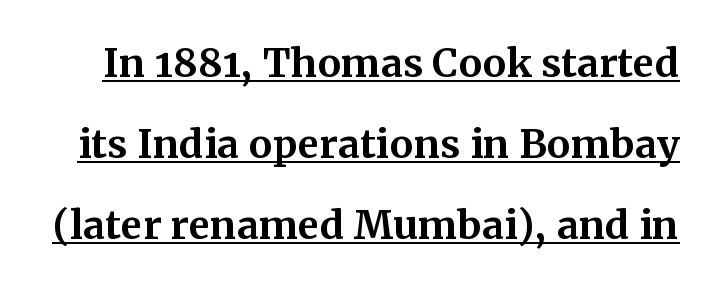
Q: Is the text bold? A: Yes.
Q: Is the text italic (slanted)? A: No, it is upright.
Q: Is the typeface a serif or a sans-serif typeface? A: Serif.
Q: Is the text underlined? A: Yes.
Q: Is the spacing between letters normal or unusually wide? A: Normal.
Q: Is the spacing between lines tight, normal or loose? A: Loose.
Q: Width (condensed, normal, or wide)? A: Normal.
Q: Stroke contrast? A: Medium.
Q: x-height? A: Medium.
Q: Monospaced? A: No.
